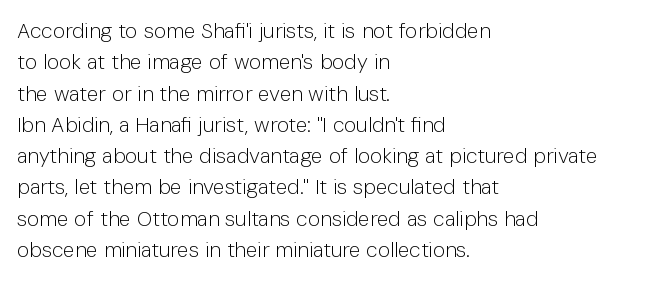
Ordinary non-slanted type is in use. Honestly, the row spacing looks completely unremarkable. These lines keep a tight, regular rhythm from letter to letter. These lines stack with their left ends in a neat column.
